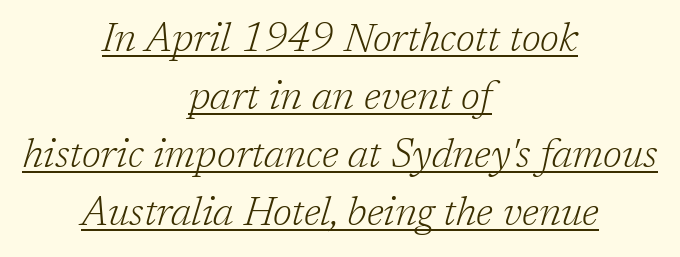
Q: Is the text bold? A: No.
Q: Is the text italic (slanted)? A: Yes, it leans right by about 17 degrees.
Q: Is the typeface a serif or a sans-serif typeface? A: Serif.
Q: Is the text underlined? A: Yes.
Q: How is the paragraph aligned? A: Centered.
Q: Is the spacing between letters normal or unusually wide? A: Normal.
Q: Is the spacing between lines tight, normal or loose? A: Normal.
Q: Width (condensed, normal, or wide)? A: Normal.
Q: Stroke contrast? A: Low.
Q: x-height? A: Medium.
Q: Monospaced? A: No.
